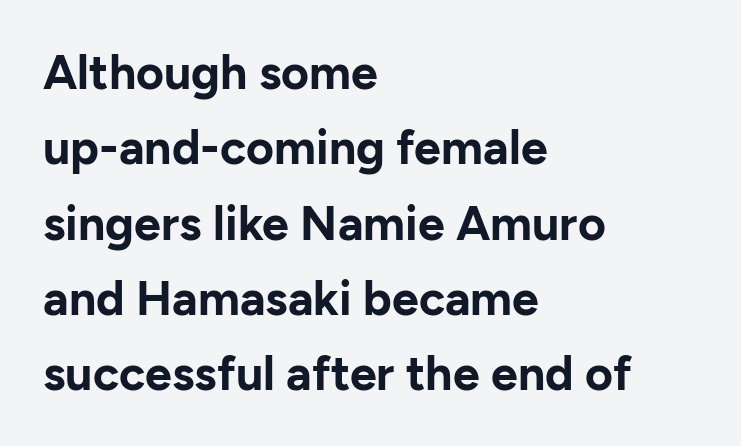
{"serif": "no", "italic": "no", "bold": "yes", "weight": "bold", "width": "normal", "stroke_contrast": "low", "x_height": "medium", "monospaced": "no", "underline": "no", "align": "left", "line_spacing": "normal", "line_spacing_ratio": 1.57, "letter_spacing": "normal", "letter_spacing_em": 0.0, "glyph_px": 48}
